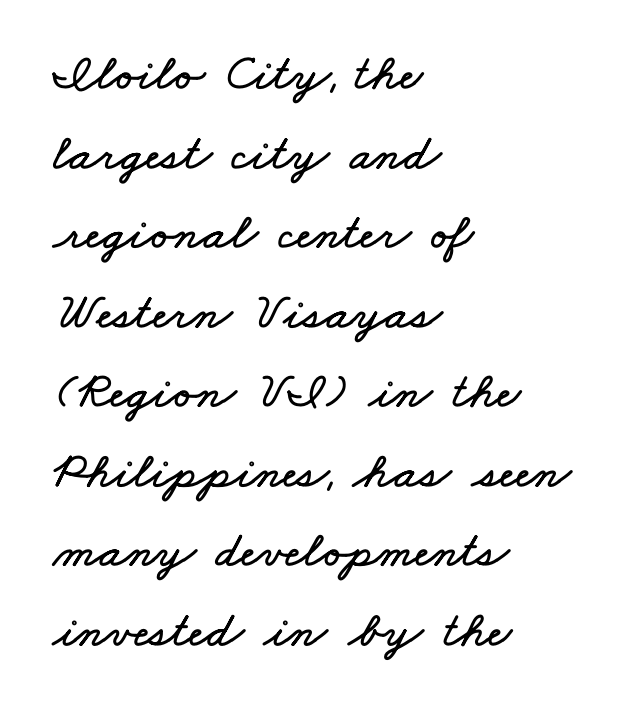
The image shows 51 px wide type; set left-aligned, normal line spacing (1.56x), normal letter spacing, not underlined; low stroke contrast and a small x-height.
